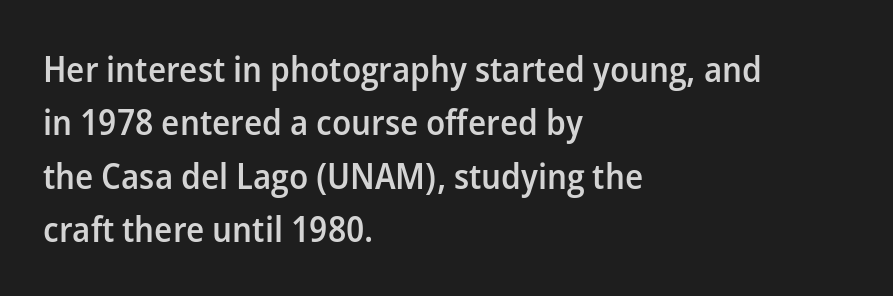
{"serif": "no", "italic": "no", "bold": "semi", "weight": "semibold", "width": "normal", "stroke_contrast": "low", "x_height": "medium", "monospaced": "no", "underline": "no", "align": "left", "line_spacing": "normal", "line_spacing_ratio": 1.48, "letter_spacing": "normal", "letter_spacing_em": 0.0, "glyph_px": 36}
